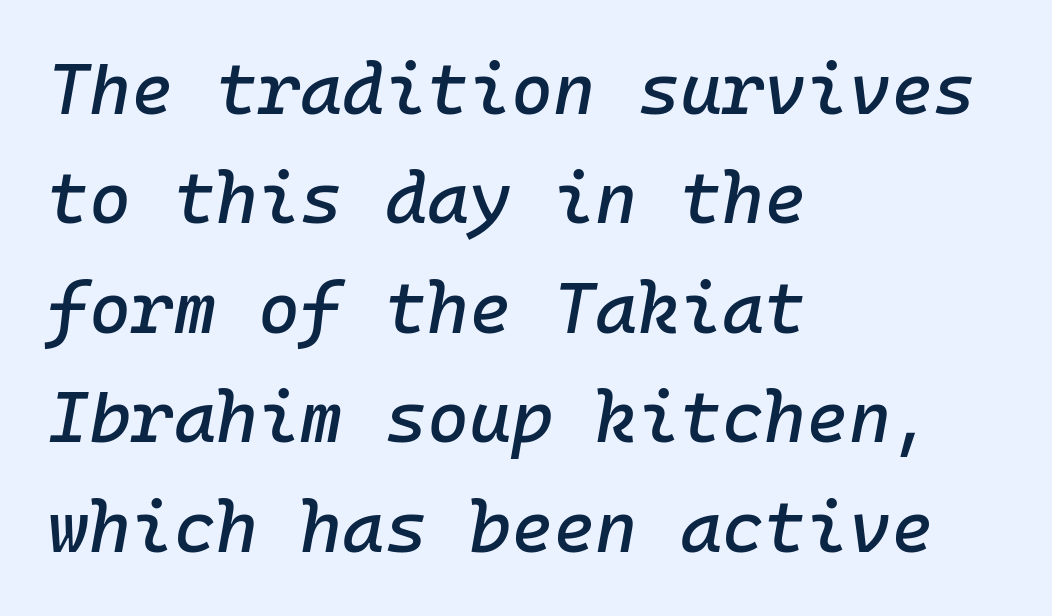
{"italic": "yes", "lean": "right", "slant_degrees": 10, "width": "normal", "stroke_contrast": "low", "x_height": "medium", "monospaced": "yes", "underline": "no", "align": "left", "line_spacing": "normal", "line_spacing_ratio": 1.52, "letter_spacing": "normal", "letter_spacing_em": 0.0, "glyph_px": 72}
